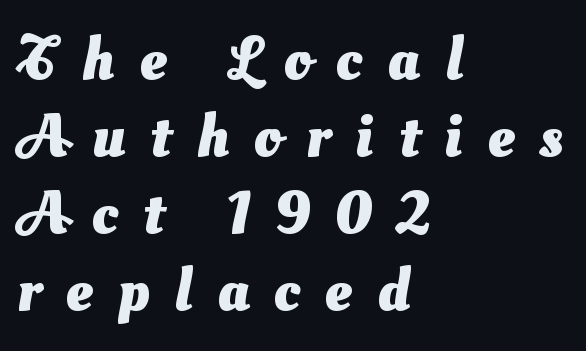
The image shows 61 px heavy sans-serif type; set left-aligned, normal line spacing (1.26x), unusually wide letter spacing (+0.41 em), not underlined; medium stroke contrast and a small x-height.
